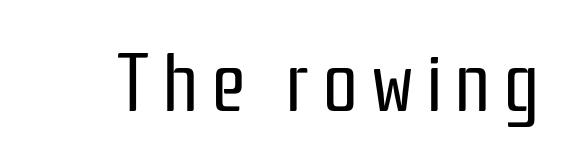
Nothing heavy about these letters — not bold at all. A bare baseline throughout the passage. Every character sits straight up, as roman type does. Look at the bottom of the vertical strokes: they stop flat, with no serifs.
